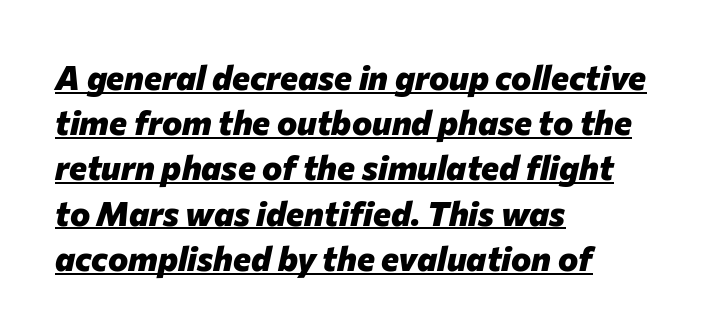
{"italic": "yes", "lean": "right", "slant_degrees": 12, "bold": "yes", "weight": "heavy", "width": "normal", "stroke_contrast": "low", "x_height": "medium", "monospaced": "no", "underline": "yes", "align": "left", "line_spacing": "normal", "line_spacing_ratio": 1.33, "letter_spacing": "normal", "letter_spacing_em": 0.0, "glyph_px": 34}
